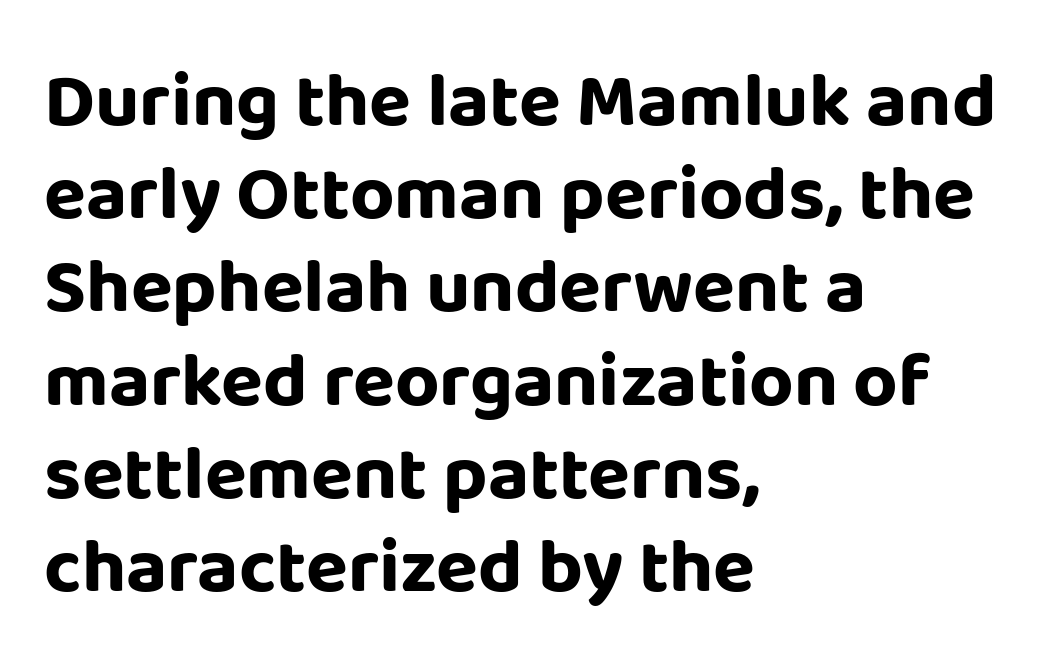
The font family rendered here belongs to the sans-serif group. Character widths vary here, with narrow letters taking less room than wide ones. The string is rendered with underlining switched off. Inter-character spacing is left at the font's built-in metrics. Set as a true bold cut, around the 700 mark. The lines in this sample share a left origin and differ only in where they stop.
